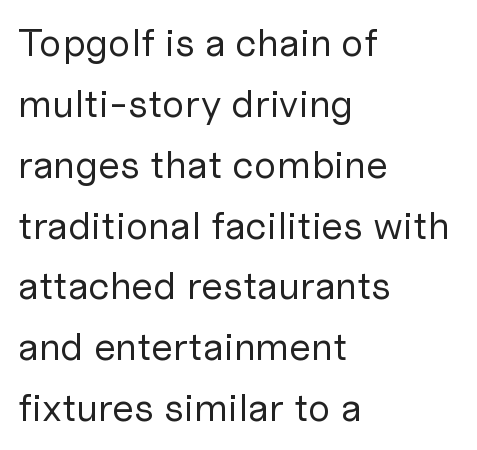
{"serif": "no", "italic": "no", "bold": "no", "weight": "regular", "width": "normal", "stroke_contrast": "low", "x_height": "medium", "monospaced": "no", "underline": "no", "align": "left", "line_spacing": "normal", "line_spacing_ratio": 1.56, "letter_spacing": "normal", "letter_spacing_em": 0.0, "glyph_px": 39}
